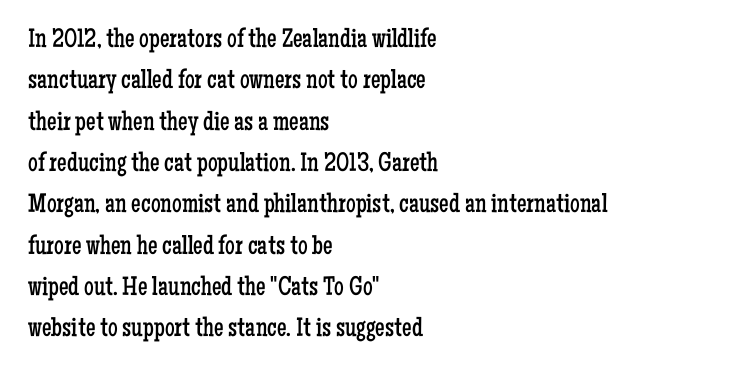
{"italic": "no", "bold": "no", "underline": "no", "align": "left", "line_spacing": "normal", "line_spacing_ratio": 1.53, "letter_spacing": "normal", "letter_spacing_em": 0.0, "glyph_px": 27}
